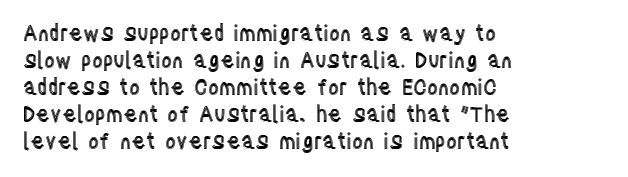
Q: Is the text italic (slanted)? A: No, it is upright.
Q: Is the text underlined? A: No.
Q: How is the paragraph aligned? A: Left-aligned.
Q: Is the spacing between letters normal or unusually wide? A: Normal.
Q: Is the spacing between lines tight, normal or loose? A: Normal.
